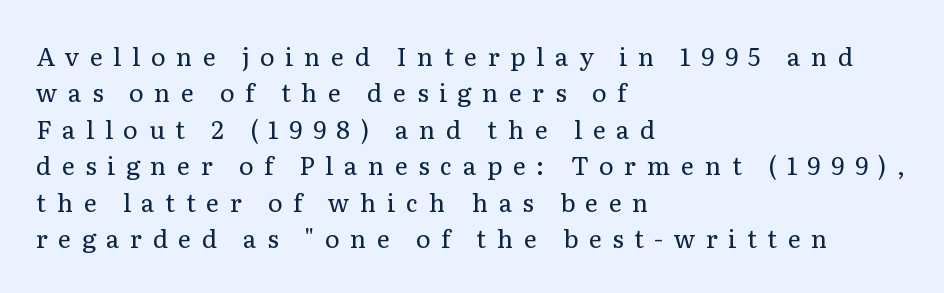
The image shows 25 px text type, upright; set left-aligned, normal line spacing (1.46x), unusually wide letter spacing (+0.42 em), not underlined.
